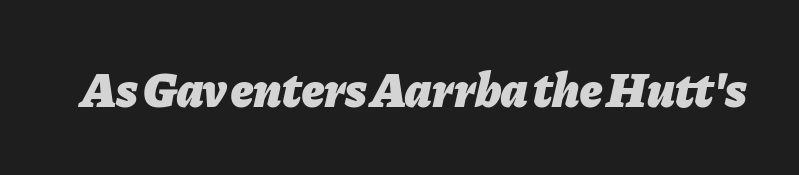
The image shows 49 px heavy type, italic (leaning right); set normal letter spacing, not underlined; low stroke contrast and a medium x-height.
